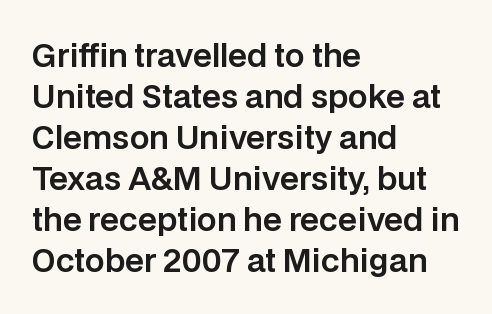
{"serif": "no", "italic": "no", "width": "normal", "stroke_contrast": "low", "x_height": "large", "monospaced": "no", "underline": "no", "align": "left", "line_spacing": "normal", "line_spacing_ratio": 1.32, "letter_spacing": "normal", "letter_spacing_em": 0.0, "glyph_px": 31}
